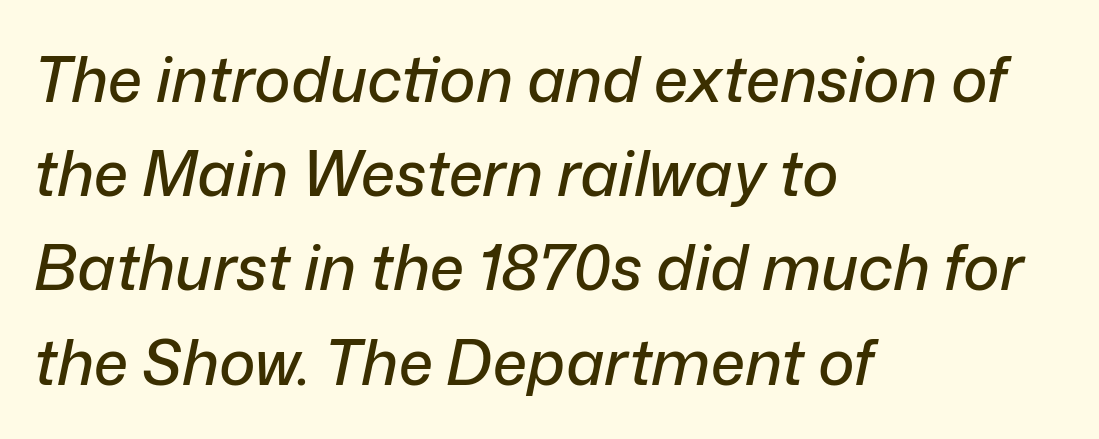
Q: Is the text italic (slanted)? A: Yes, it leans right by about 12 degrees.
Q: Is the text underlined? A: No.
Q: How is the paragraph aligned? A: Left-aligned.
Q: Is the spacing between letters normal or unusually wide? A: Normal.
Q: Is the spacing between lines tight, normal or loose? A: Normal.
Q: Width (condensed, normal, or wide)? A: Normal.
Q: Stroke contrast? A: Low.
Q: x-height? A: Medium.
Q: Monospaced? A: No.
